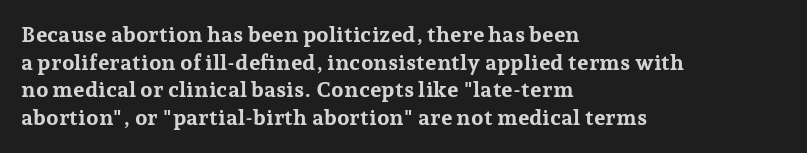
These words are printed bold, with thick strokes throughout. The string is rendered with underlining switched off. What's the leading like? Ordinary, nothing unusual. Tracking value appears to be zero — textbook default spacing. This rendering uses left alignment, leaving the right contour irregular. Every stem runs plumb, perpendicular to the baseline.
